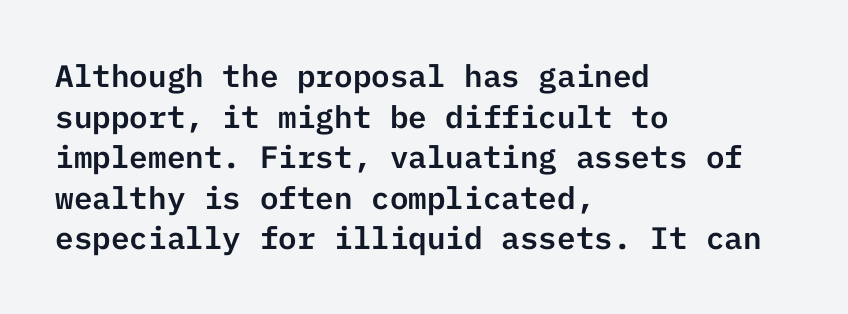
{"serif": "no", "italic": "no", "width": "normal", "stroke_contrast": "low", "x_height": "medium", "underline": "no", "align": "left", "line_spacing": "normal", "line_spacing_ratio": 1.31, "letter_spacing": "normal", "letter_spacing_em": 0.0, "glyph_px": 31}
